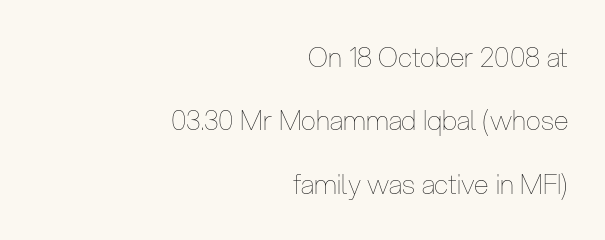
Has an underline been added? It has not. Where is the straight margin? On the right. Is the stroke heavy? The answer is a plain regular-or-lighter. Does extra space separate the letters? No, they use regular spacing.
